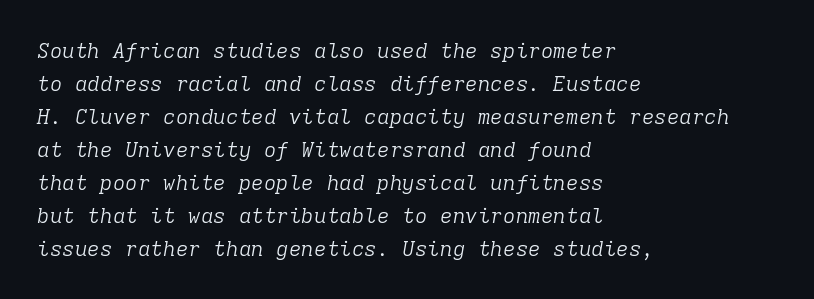
{"italic": "yes", "lean": "right", "slant_degrees": 9, "bold": "no", "underline": "no", "align": "left", "line_spacing": "normal", "line_spacing_ratio": 1.57, "letter_spacing": "normal", "letter_spacing_em": 0.0, "glyph_px": 21}
